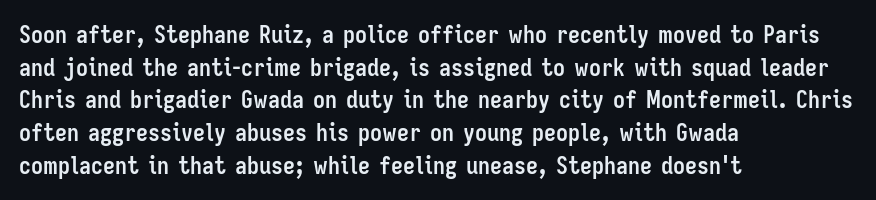
{"italic": "no", "bold": "yes", "underline": "no", "align": "left", "line_spacing": "normal", "line_spacing_ratio": 1.36, "letter_spacing": "normal", "letter_spacing_em": 0.0, "glyph_px": 24}
